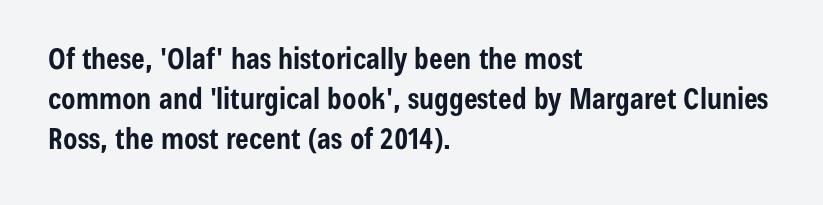
Q: Is the text bold? A: Yes.
Q: Is the text italic (slanted)? A: No, it is upright.
Q: Is the typeface a serif or a sans-serif typeface? A: Sans-serif.
Q: Is the text underlined? A: No.
Q: How is the paragraph aligned? A: Left-aligned.
Q: Is the spacing between letters normal or unusually wide? A: Normal.
Q: Is the spacing between lines tight, normal or loose? A: Normal.
Q: Width (condensed, normal, or wide)? A: Condensed.
Q: Stroke contrast? A: Low.
Q: x-height? A: Medium.
Q: Monospaced? A: No.
